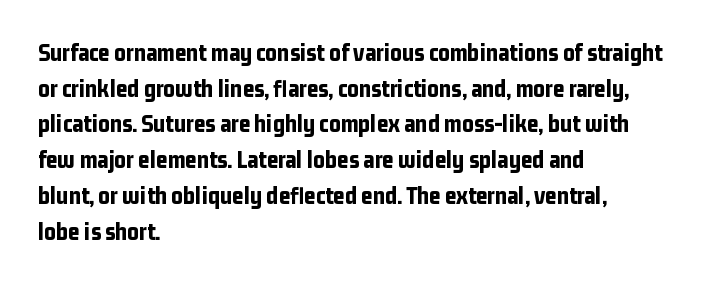
{"italic": "no", "bold": "yes", "underline": "no", "align": "left", "line_spacing": "normal", "line_spacing_ratio": 1.43, "letter_spacing": "normal", "letter_spacing_em": 0.0, "glyph_px": 25}
